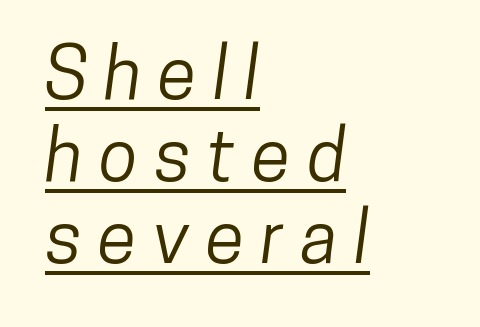
Q: Is the typeface a serif or a sans-serif typeface? A: Sans-serif.
Q: Is the text underlined? A: Yes.
Q: How is the paragraph aligned? A: Left-aligned.
Q: Is the spacing between letters normal or unusually wide? A: Unusually wide.
Q: Is the spacing between lines tight, normal or loose? A: Tight.
Q: Width (condensed, normal, or wide)? A: Condensed.
Q: Stroke contrast? A: Low.
Q: x-height? A: Medium.
Q: Monospaced? A: No.
